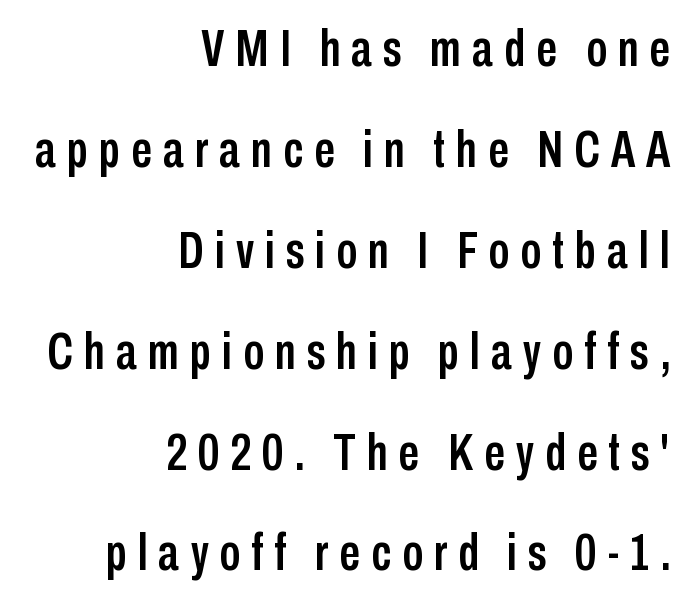
These lines have a slow, spaced-out rhythm from letter to letter. Line spacing here is loose. The rendering uses natural spacing where letterforms have individual widths. The typesetter chose a ragged-left arrangement here. Typographically, this falls in the sans-serif category.
